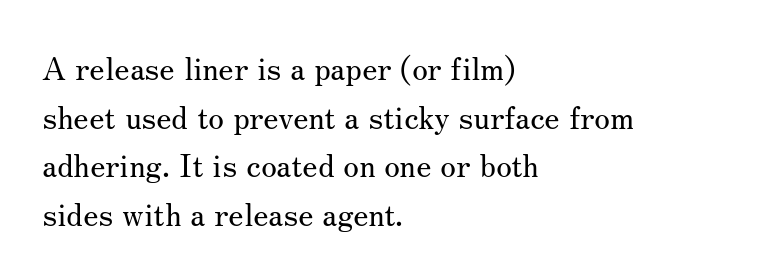
Q: Is the text bold? A: No.
Q: Is the text italic (slanted)? A: No, it is upright.
Q: Is the typeface a serif or a sans-serif typeface? A: Serif.
Q: Is the text underlined? A: No.
Q: How is the paragraph aligned? A: Left-aligned.
Q: Is the spacing between letters normal or unusually wide? A: Normal.
Q: Is the spacing between lines tight, normal or loose? A: Normal.
Q: Width (condensed, normal, or wide)? A: Normal.
Q: Stroke contrast? A: Medium.
Q: x-height? A: Small.
Q: Monospaced? A: No.
